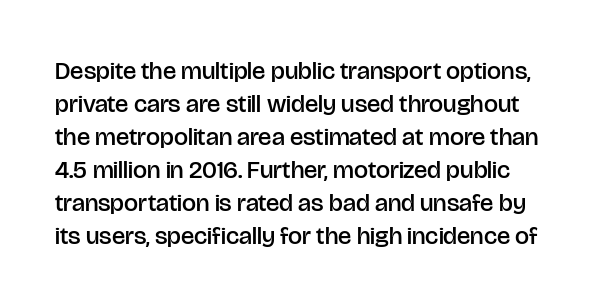
Honestly, the row spacing looks completely unremarkable. Is the type bold? Partly — it's a semibold, heavier than regular but not fully bold. The type sits square on the baseline with zero lean. The face used here is rendered with its standard letterfit. Each row of text sits above clean, open space.
